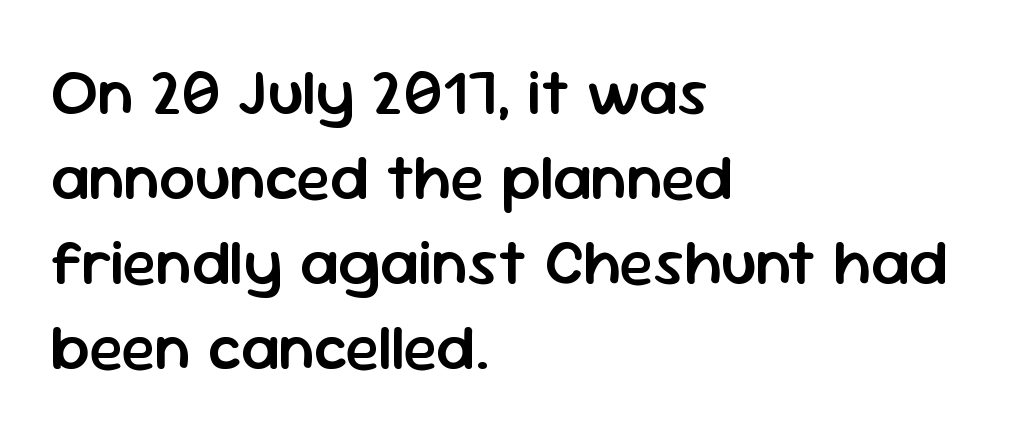
Q: Is the text bold? A: Semi-bold.
Q: Is the text italic (slanted)? A: No, it is upright.
Q: Is the typeface a serif or a sans-serif typeface? A: Sans-serif.
Q: Is the text underlined? A: No.
Q: How is the paragraph aligned? A: Left-aligned.
Q: Is the spacing between letters normal or unusually wide? A: Normal.
Q: Is the spacing between lines tight, normal or loose? A: Normal.
Q: Width (condensed, normal, or wide)? A: Normal.
Q: Stroke contrast? A: Low.
Q: x-height? A: Medium.
Q: Monospaced? A: No.
